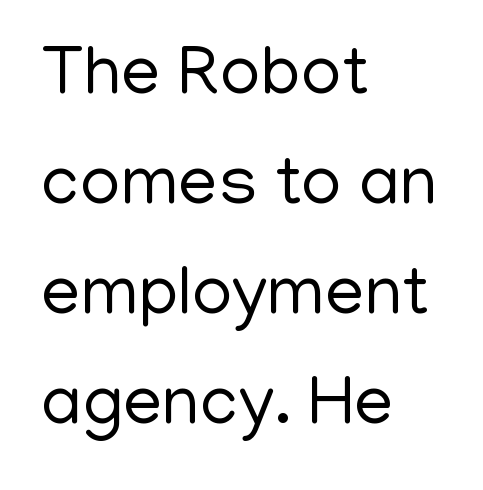
The image shows 70 px regular-weight sans-serif type, upright; set left-aligned, normal line spacing (1.57x), normal letter spacing, not underlined; low stroke contrast and a medium x-height.
